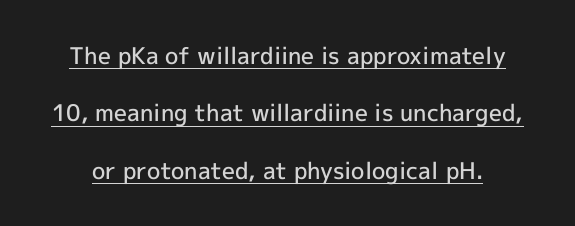
Upright lettering throughout. Firm but not heavy-handed strokes: this text is semibold. Notice the wide empty band between every row — that's loose leading. Beneath each row of characters lies a ruled line.
